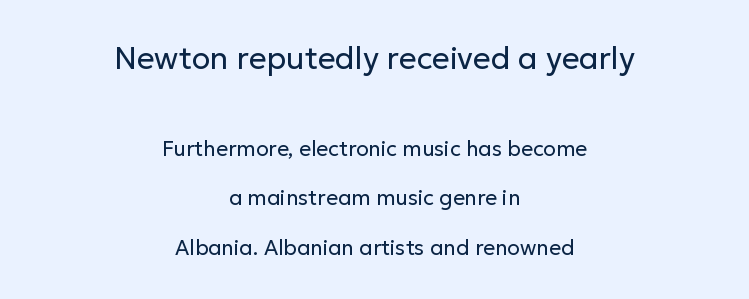
The axis of the letterforms is exactly vertical. This is not heavy type; no bold has been used. You could fit nearly another row in the gap between these rows. These lines keep a tight, regular rhythm from letter to letter. Font category for this specimen: sans-serif. You get the large type first, then a drop to smaller type.
